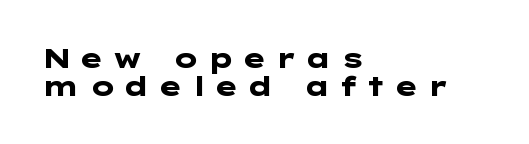
You could barely slide anything between these rows. The lettering stays uniformly vertical, giving the passage a roman look. The face used here is rendered with a markedly widened letterfit. Strong, thick strokes mark this as bold type. Which margin do the lines hug? The left one — the right edge is uneven.
